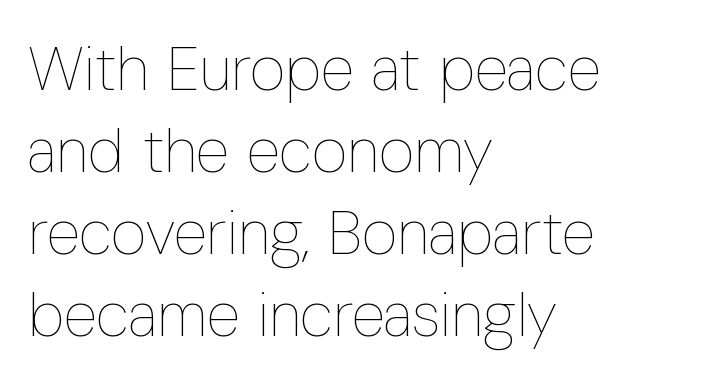
{"italic": "no", "bold": "no", "weight": "thin", "width": "condensed", "stroke_contrast": "low", "x_height": "medium", "monospaced": "no", "underline": "no", "align": "left", "line_spacing": "normal", "line_spacing_ratio": 1.32, "letter_spacing": "normal", "letter_spacing_em": 0.0, "glyph_px": 62}
